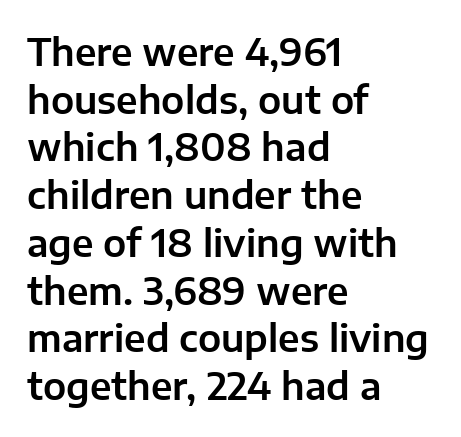
The image shows 37 px sans-serif type, upright; set left-aligned, normal line spacing (1.29x), normal letter spacing, not underlined; low stroke contrast and a medium x-height.
